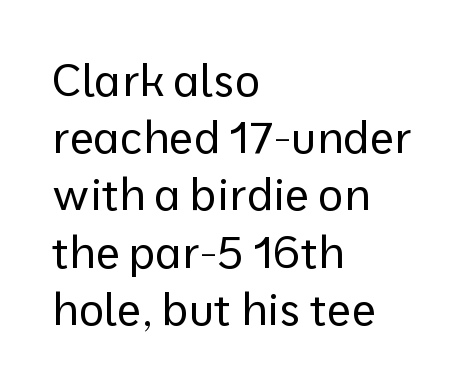
Q: Is the text bold? A: No.
Q: Is the text italic (slanted)? A: No, it is upright.
Q: Is the typeface a serif or a sans-serif typeface? A: Sans-serif.
Q: Is the text underlined? A: No.
Q: How is the paragraph aligned? A: Left-aligned.
Q: Is the spacing between letters normal or unusually wide? A: Normal.
Q: Is the spacing between lines tight, normal or loose? A: Normal.
Q: Width (condensed, normal, or wide)? A: Normal.
Q: Stroke contrast? A: Low.
Q: x-height? A: Medium.
Q: Monospaced? A: No.
